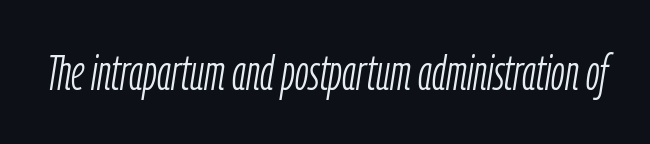
{"italic": "yes", "lean": "right", "slant_degrees": 9, "bold": "no", "weight": "light", "width": "condensed", "stroke_contrast": "low", "x_height": "medium", "monospaced": "no", "underline": "no", "letter_spacing": "normal", "letter_spacing_em": 0.0, "glyph_px": 49}
